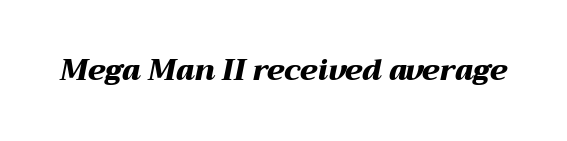
Q: Is the text bold? A: Yes.
Q: Is the text italic (slanted)? A: Yes, it leans right by about 12 degrees.
Q: Is the text underlined? A: No.
Q: Is the spacing between letters normal or unusually wide? A: Normal.
Q: Width (condensed, normal, or wide)? A: Wide.
Q: Stroke contrast? A: Medium.
Q: x-height? A: Medium.
Q: Monospaced? A: No.
